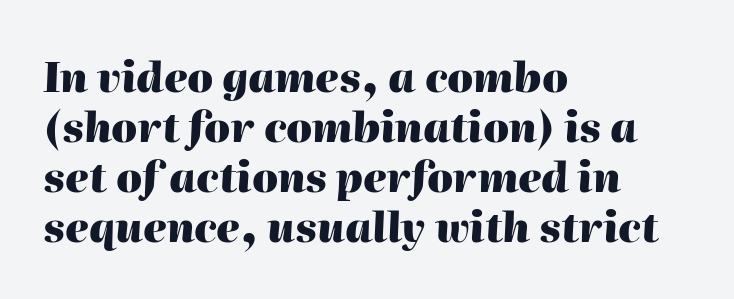
{"italic": "yes", "lean": "right", "slant_degrees": 2, "bold": "yes", "weight": "heavy", "width": "normal", "stroke_contrast": "high", "x_height": "medium", "monospaced": "no", "underline": "no", "align": "left", "line_spacing_ratio": 1.22, "letter_spacing": "normal", "letter_spacing_em": 0.0, "glyph_px": 41}
